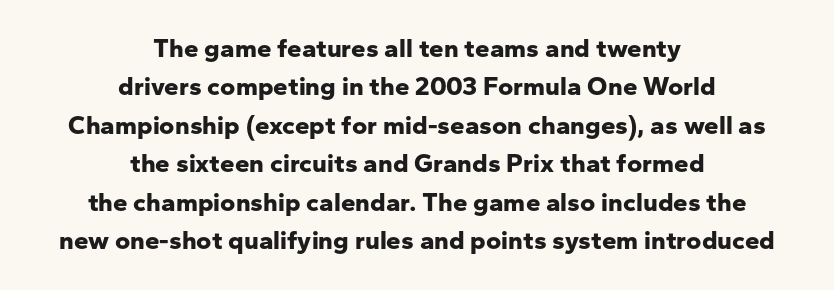
{"italic": "no", "bold": "yes", "underline": "no", "align": "center", "line_spacing": "normal", "line_spacing_ratio": 1.48, "letter_spacing": "normal", "letter_spacing_em": 0.0, "glyph_px": 26}
